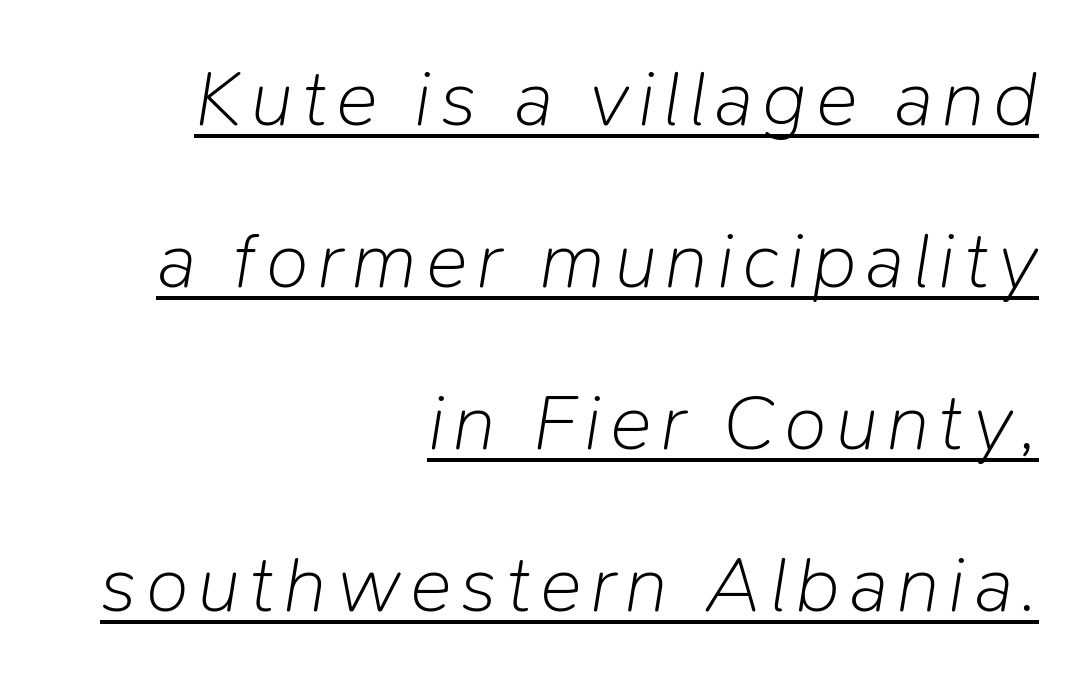
The image shows 79 px light type, italic (leaning right); set right-aligned, loose line spacing (2.05x), underlined; low stroke contrast and a medium x-height.
